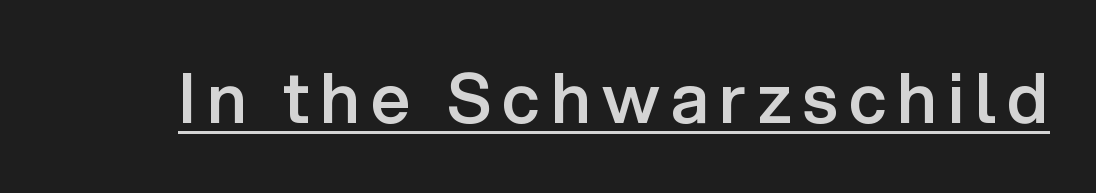
The image shows 69 px semibold sans-serif type, upright; set underlined; low stroke contrast and a medium x-height.
